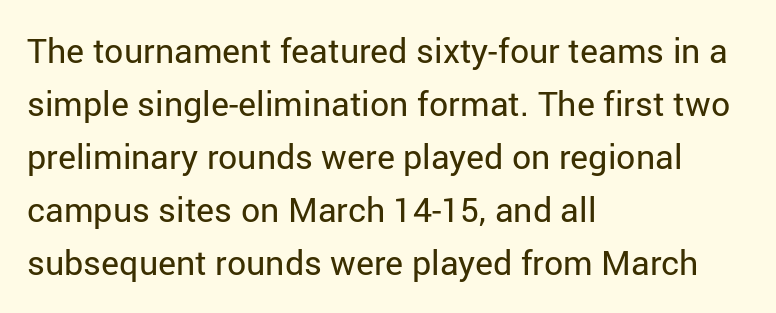
Q: Is the text bold? A: No.
Q: Is the text italic (slanted)? A: No, it is upright.
Q: Is the typeface a serif or a sans-serif typeface? A: Sans-serif.
Q: Is the text underlined? A: No.
Q: How is the paragraph aligned? A: Left-aligned.
Q: Is the spacing between letters normal or unusually wide? A: Normal.
Q: Is the spacing between lines tight, normal or loose? A: Normal.
Q: Width (condensed, normal, or wide)? A: Normal.
Q: Stroke contrast? A: Low.
Q: x-height? A: Medium.
Q: Monospaced? A: No.
